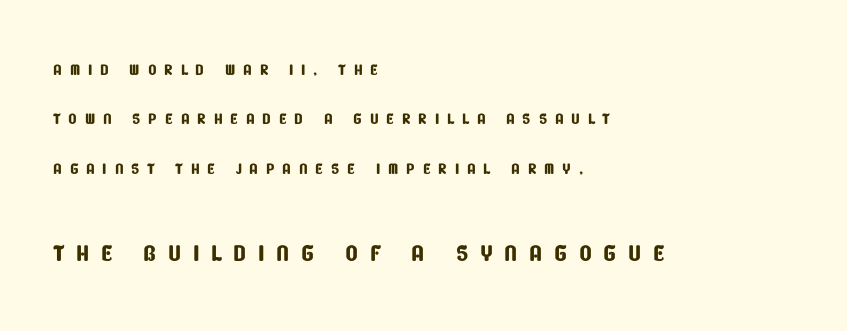
The tracking jumps out immediately: characters are airy and widely separated. Here the second block reads like a headline and the first like body copy. The lines are spread far apart with generous leading. Plain, unruled lines of type. Line starts are locked; line ends wander. Letterform terminals end flat and unadorned throughout the passage.
